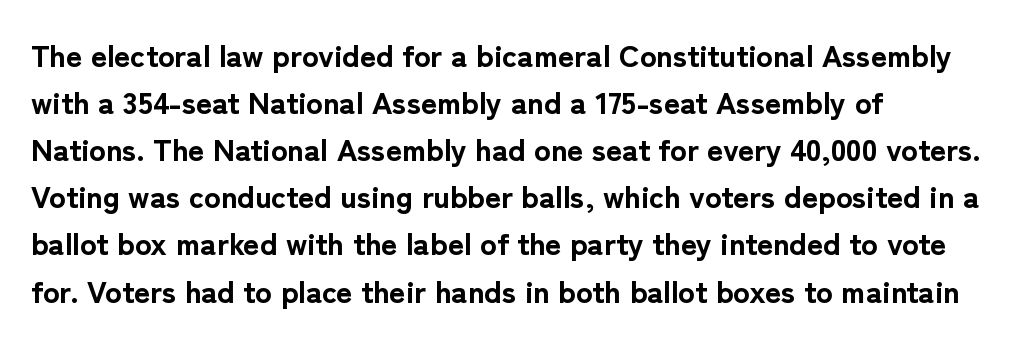
The face used here is proportionally spaced, like ordinary book or web type. Underlining? Definitely not there. The characters look thick and weighty, a clear bold. Characters follow at the spacing the type designer built in. Reading down the block, your eye returns to a fixed left position each line.
